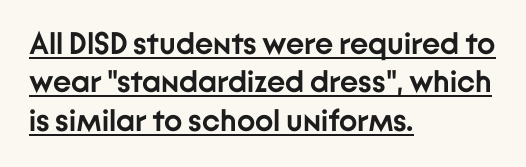
The image shows 31 px semibold sans-serif type, upright; set left-aligned, line spacing 1.24x, normal letter spacing, underlined; low stroke contrast and a medium x-height.
